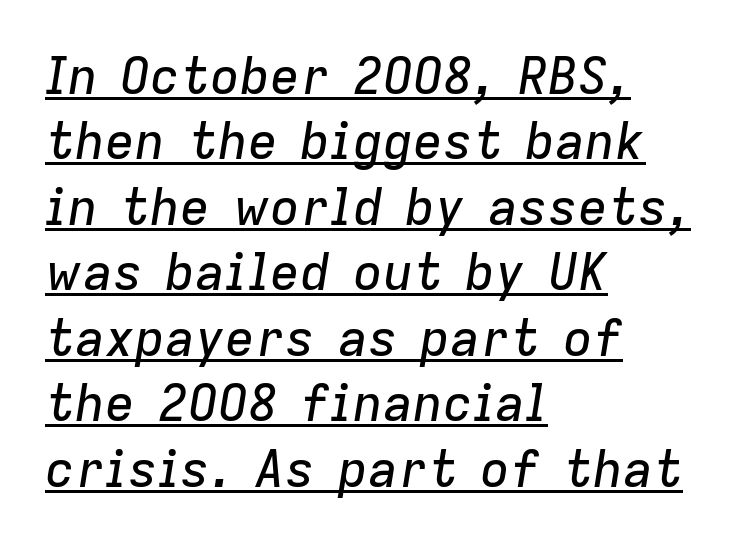
{"italic": "yes", "lean": "right", "slant_degrees": 9, "width": "normal", "stroke_contrast": "low", "x_height": "medium", "monospaced": "no", "underline": "yes", "align": "left", "line_spacing": "normal", "line_spacing_ratio": 1.31, "letter_spacing": "normal", "letter_spacing_em": 0.0, "glyph_px": 50}
